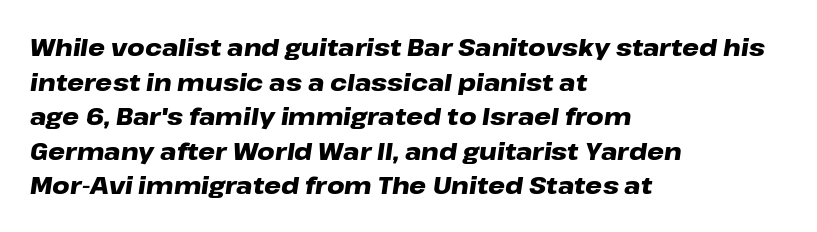
The image shows 24 px bold type, italic (leaning right); set left-aligned, normal line spacing (1.44x), normal letter spacing, not underlined.
